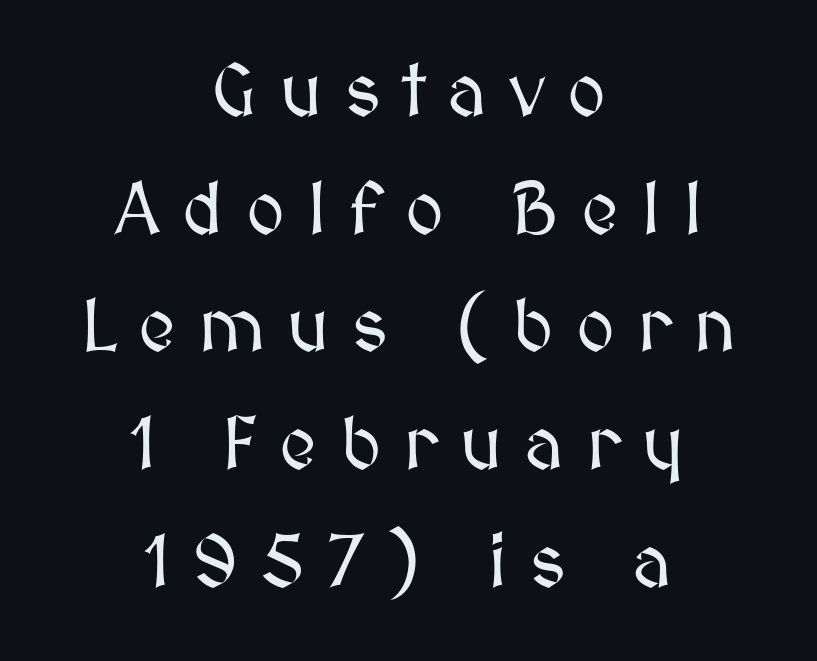
A centered setting, common on invitations and titles, is used for this passage. Glance below the letters and you will spot only blank space. Do the characters align in a grid? No, the font is proportional. Compared with typical paragraphs, the rows here are spaced about the same. Someone cranked the tracking dial way up on this one.
